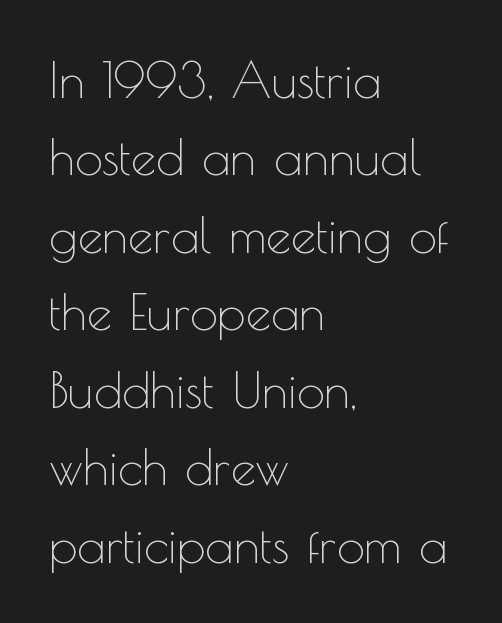
The image shows 50 px thin sans-serif type, upright; set left-aligned, normal line spacing (1.55x), normal letter spacing, not underlined; a small x-height.
